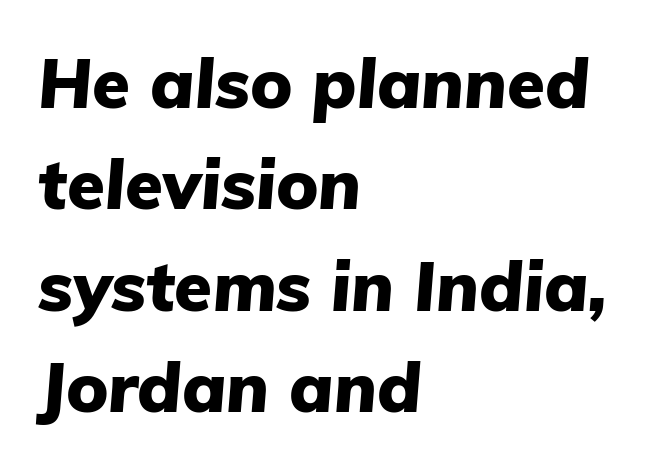
Here the designer chose a conventional face with non-uniform glyph widths. Compared with an ordinary text face, these strokes are far heavier — a full bold. Default kerning and tracking; the words read as compact shapes. Only glyphs here, with clear space below each row.
